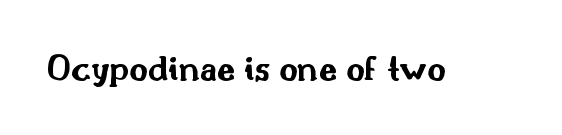
The axis of the letterforms is exactly vertical. This rendering leaves character spacing at its baseline value. You could not count columns in this text — the font is proportionally spaced. Type style note: lacks serifs. Pretty heavy lettering here — definitely bold. Nobody drew a line under any word here.
